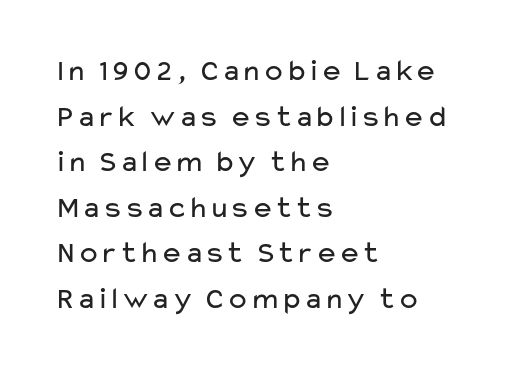
The image shows 31 px regular-weight, wide sans-serif type, upright; set left-aligned, normal line spacing (1.47x), normal letter spacing, not underlined; low stroke contrast and a medium x-height.
